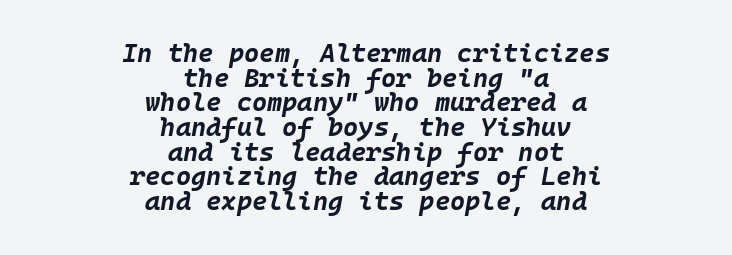
Q: Is the text bold? A: Yes.
Q: Is the text italic (slanted)? A: Yes, it leans right by about 10 degrees.
Q: Is the text underlined? A: No.
Q: How is the paragraph aligned? A: Centered.
Q: Is the spacing between letters normal or unusually wide? A: Normal.
Q: Is the spacing between lines tight, normal or loose? A: Tight.
